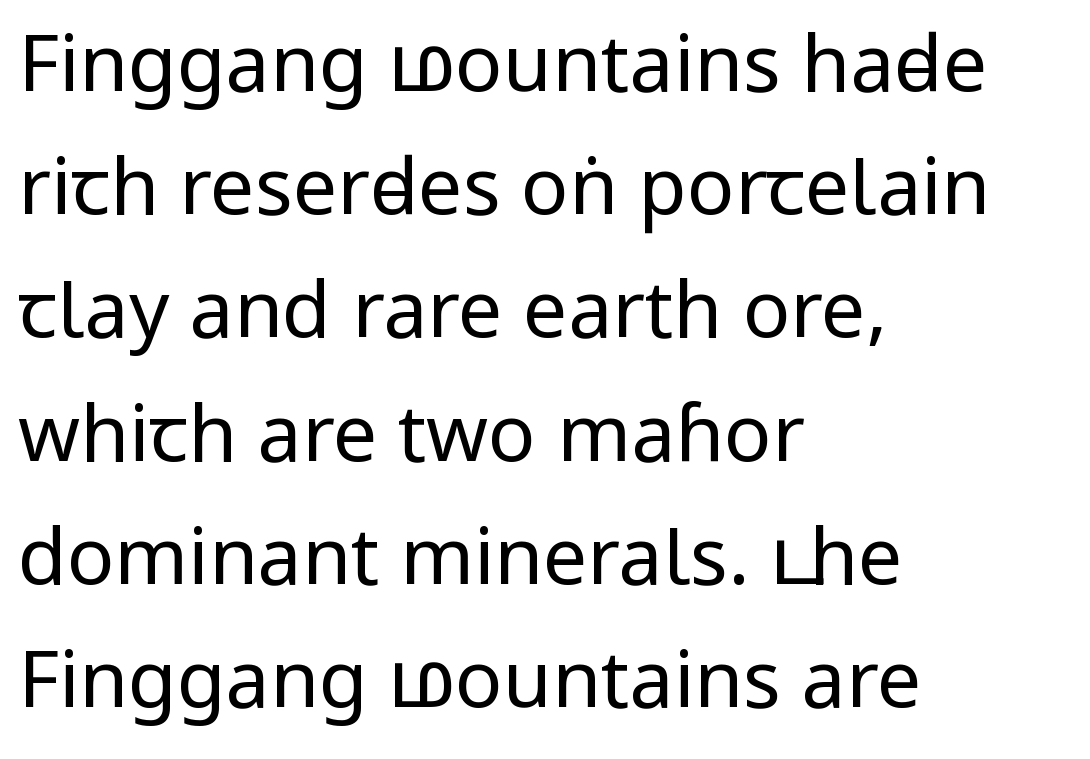
The image shows 79 px regular-weight, condensed sans-serif type, upright; set left-aligned, normal line spacing (1.56x), normal letter spacing, not underlined; low stroke contrast and a large x-height.
